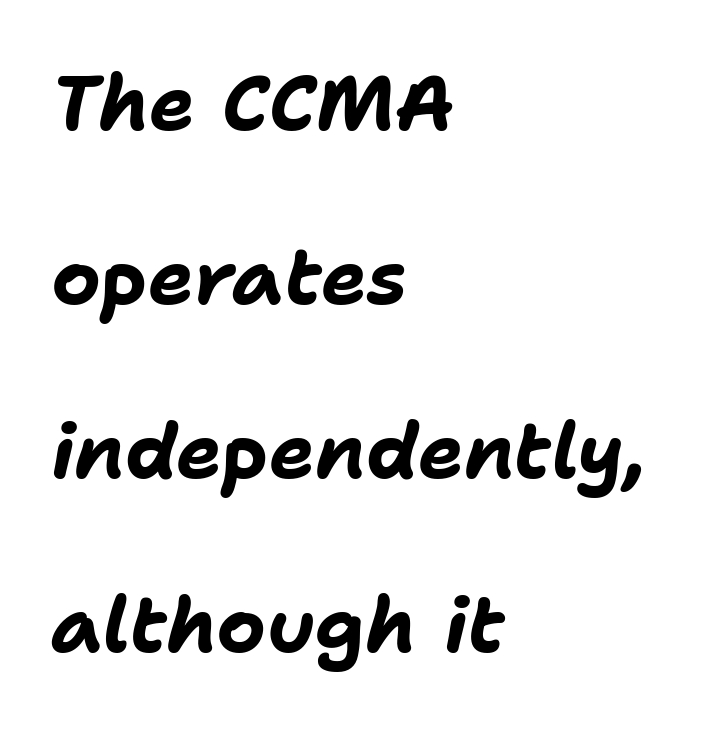
Q: Is the text bold? A: Yes.
Q: Is the text italic (slanted)? A: Yes, it leans right by about 11 degrees.
Q: Is the text underlined? A: No.
Q: How is the paragraph aligned? A: Left-aligned.
Q: Is the spacing between letters normal or unusually wide? A: Normal.
Q: Is the spacing between lines tight, normal or loose? A: Loose.
Q: Width (condensed, normal, or wide)? A: Normal.
Q: Stroke contrast? A: Low.
Q: x-height? A: Medium.
Q: Monospaced? A: No.
